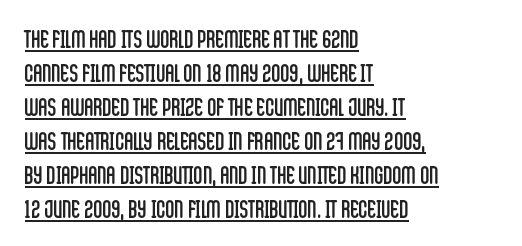
Q: Is the text bold? A: No.
Q: Is the text italic (slanted)? A: No, it is upright.
Q: Is the text underlined? A: Yes.
Q: How is the paragraph aligned? A: Left-aligned.
Q: Is the spacing between letters normal or unusually wide? A: Normal.
Q: Is the spacing between lines tight, normal or loose? A: Normal.
